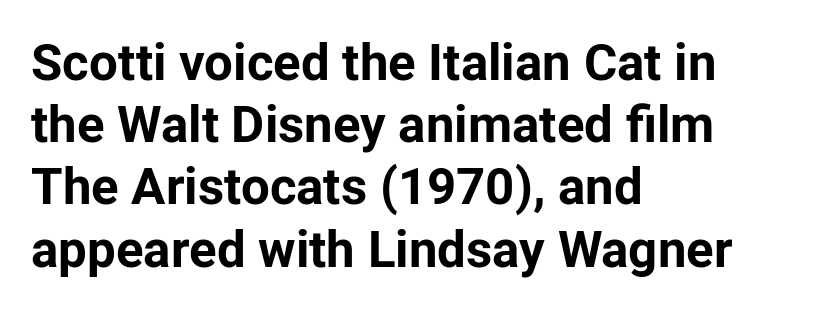
The image shows 51 px bold sans-serif type, upright; set left-aligned, line spacing 1.22x, normal letter spacing, not underlined; low stroke contrast and a medium x-height.
